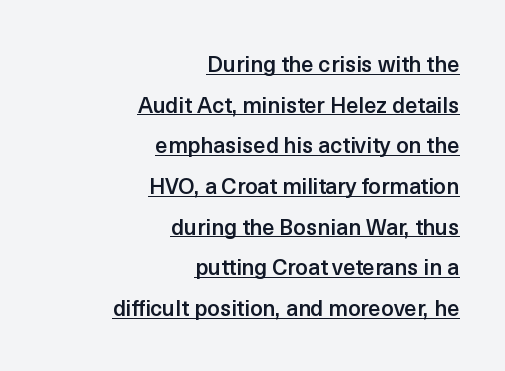
Decoration check: the copy is underlined. Notice how the passage keeps a crisp vertical edge on the right only. Notice how the stems are strictly vertical — no italics here. This is moderately heavy type, rendered in semibold.
